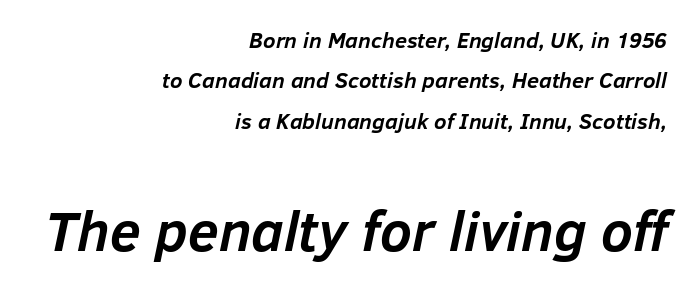
The image shows 56 px semibold type, italic (leaning right); set right-aligned, line spacing 1.84x, normal letter spacing, not underlined; the second (bottom) block is 2.55x larger; low stroke contrast and a medium x-height.
